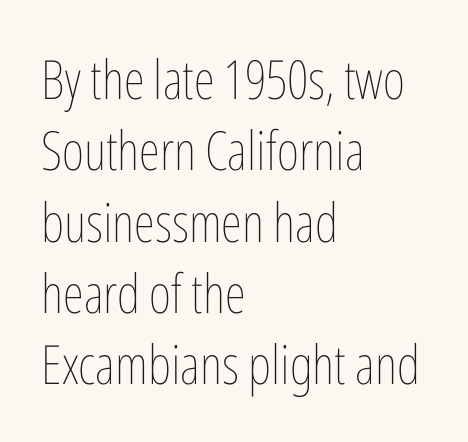
Leading matches the norm, producing a regular column. Beneath every word, the page is bare. One-word summary of the alignment: left. Is there any slant? The stems are plumb. Words appear dense and cohesive because spacing is normal.
